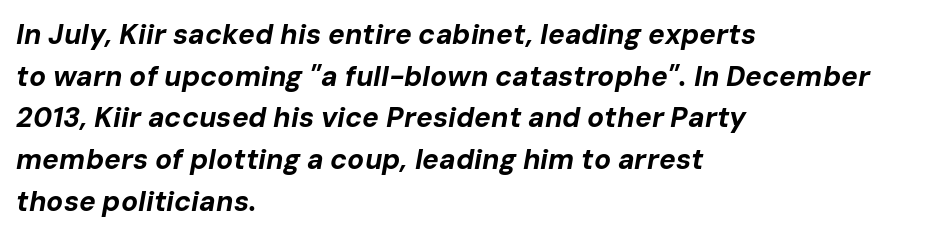
{"italic": "yes", "lean": "right", "slant_degrees": 10, "bold": "yes", "weight": "bold", "width": "normal", "stroke_contrast": "low", "x_height": "medium", "monospaced": "no", "underline": "no", "align": "left", "line_spacing": "normal", "line_spacing_ratio": 1.49, "letter_spacing": "normal", "letter_spacing_em": 0.0, "glyph_px": 28}
